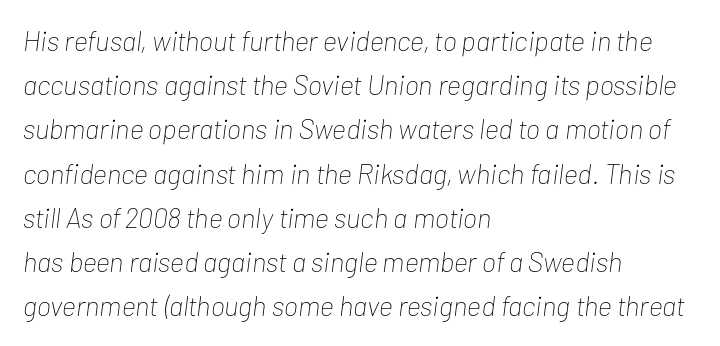
Caption: face not bold, strokes unweighted. Characters follow at the spacing the type designer built in. Lines of text with bare space underneath. A typesetter would call this proportional, since set widths differ per character.
